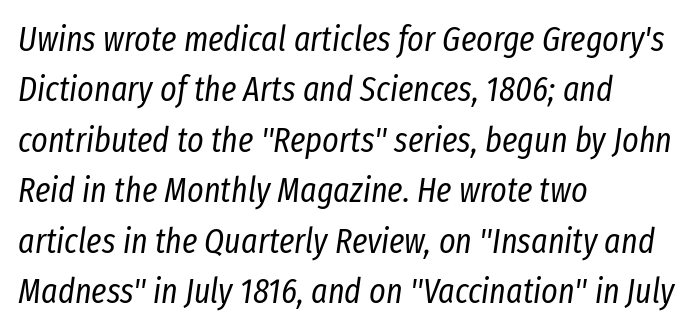
Caption: standard tracking, unaltered. Check under the words: just untouched page. Looking at the ascenders, they clearly lean. The lines in this sample share a left origin and differ only in where they stop. Successive baselines arrive at the customary interval. Spacing verdict: proportional, widths tailored to each character.
